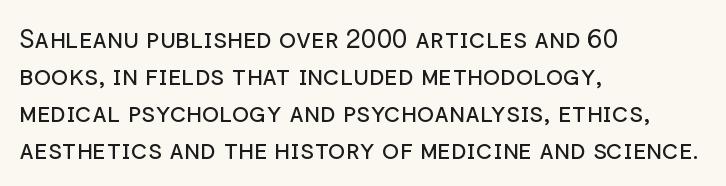
Q: Is the text bold? A: No.
Q: Is the text italic (slanted)? A: No, it is upright.
Q: Is the text underlined? A: No.
Q: How is the paragraph aligned? A: Left-aligned.
Q: Is the spacing between letters normal or unusually wide? A: Normal.
Q: Is the spacing between lines tight, normal or loose? A: Normal.
